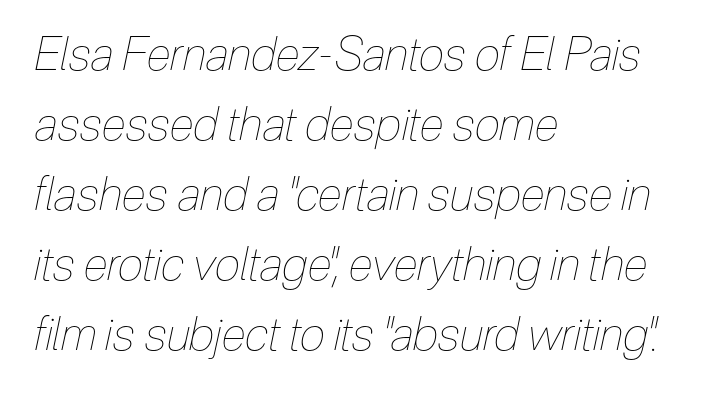
Notice how the passage keeps a crisp vertical edge on the left only. Underlining? Definitely not there. Italic: yes, the glyphs are oblique. Inter-character spacing is left at the font's built-in metrics. Honestly, the row spacing looks completely unremarkable.
